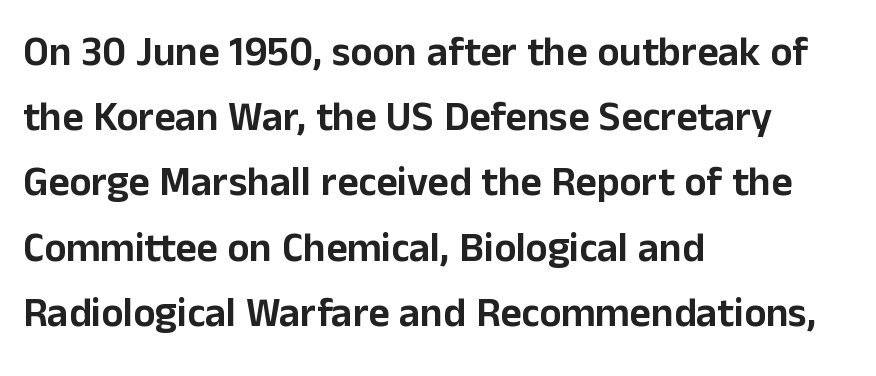
The image shows 41 px sans-serif type, upright; set left-aligned, normal line spacing (1.59x), normal letter spacing, not underlined; low stroke contrast and a medium x-height.
